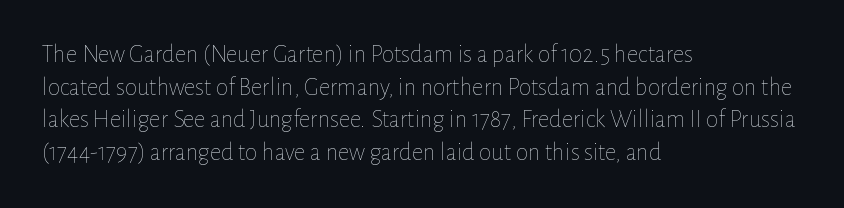
What's the leading like? Ordinary, nothing unusual. The passage shown has conventional tracking throughout. The typography opts for an upright posture over an oblique one. The passage is arranged the way most books set body copy — flush left.
